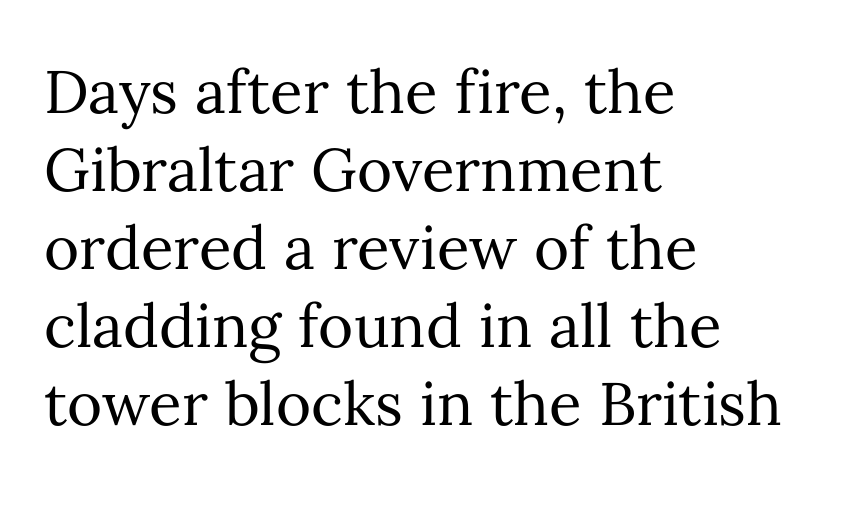
The image shows 60 px regular-weight type, upright; set left-aligned, normal line spacing (1.3x), normal letter spacing, not underlined; medium stroke contrast and a medium x-height.
